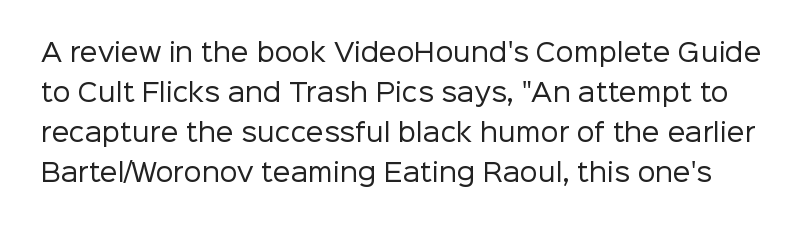
{"italic": "no", "bold": "no", "underline": "no", "line_spacing": "normal", "line_spacing_ratio": 1.6, "letter_spacing": "normal", "letter_spacing_em": 0.0, "glyph_px": 25}
